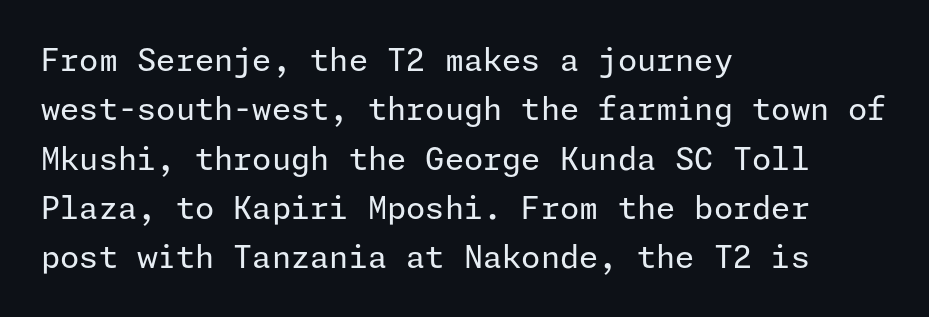
The image shows 31 px regular-weight sans-serif type, upright; set left-aligned, normal line spacing (1.59x), normal letter spacing, not underlined; low stroke contrast and a medium x-height.
